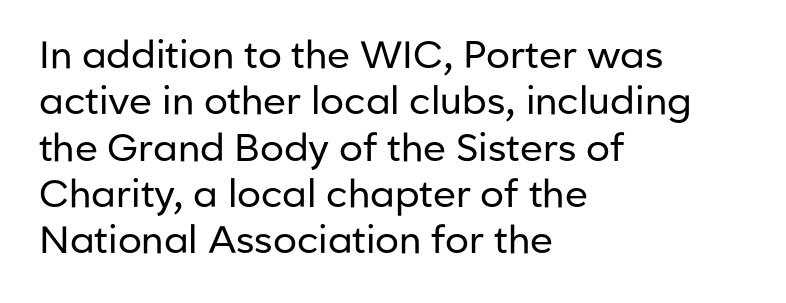
The image shows 38 px regular-weight sans-serif type, upright; set left-aligned, line spacing 1.22x, normal letter spacing, not underlined; low stroke contrast and a medium x-height.
